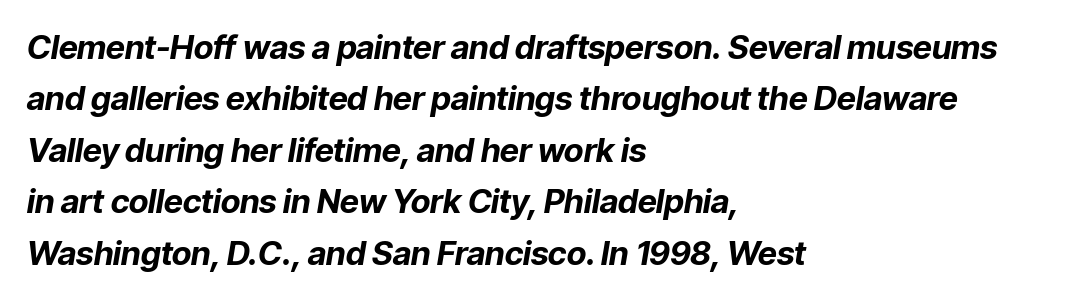
{"italic": "yes", "lean": "right", "slant_degrees": 9, "bold": "yes", "weight": "bold", "width": "normal", "stroke_contrast": "low", "x_height": "medium", "monospaced": "no", "underline": "no", "align": "left", "line_spacing": "normal", "line_spacing_ratio": 1.56, "letter_spacing": "normal", "letter_spacing_em": 0.0, "glyph_px": 33}
